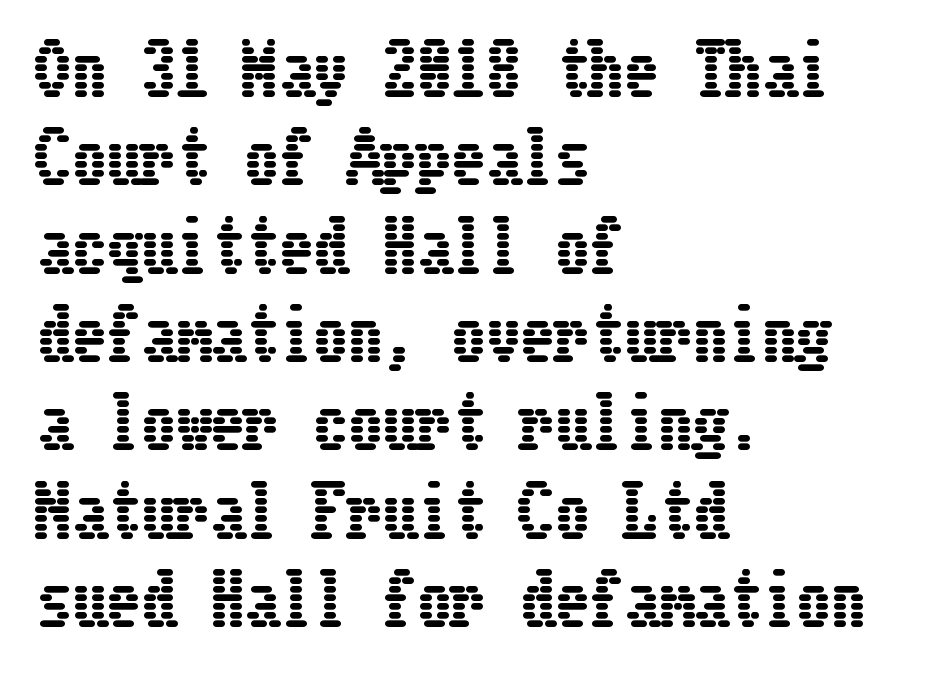
Q: Is the text italic (slanted)? A: No, it is upright.
Q: Is the text underlined? A: No.
Q: How is the paragraph aligned? A: Left-aligned.
Q: Is the spacing between letters normal or unusually wide? A: Normal.
Q: Is the spacing between lines tight, normal or loose? A: Normal.
Q: Width (condensed, normal, or wide)? A: Condensed.
Q: Stroke contrast? A: Low.
Q: x-height? A: Medium.
